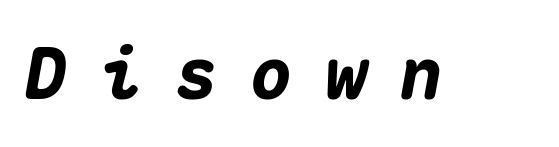
Q: Is the text bold? A: Yes.
Q: Is the text italic (slanted)? A: Yes, it leans right by about 10 degrees.
Q: Is the text underlined? A: No.
Q: Is the spacing between letters normal or unusually wide? A: Unusually wide.
Q: Width (condensed, normal, or wide)? A: Normal.
Q: Stroke contrast? A: Medium.
Q: x-height? A: Medium.
Q: Monospaced? A: Yes.
